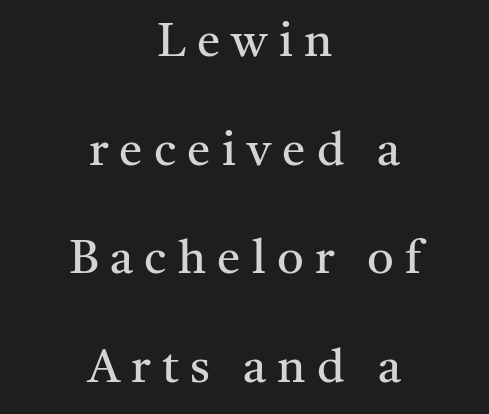
The image shows 47 px regular-weight serif type, upright; set centered, loose line spacing (2.31x), unusually wide letter spacing (+0.24 em), not underlined; medium stroke contrast and a medium x-height.
